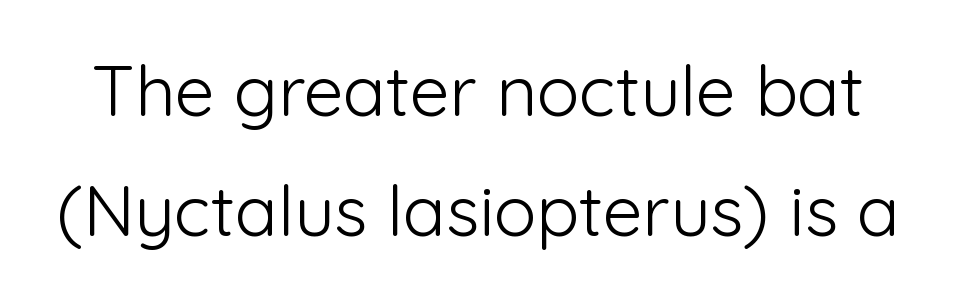
The image shows 71 px light sans-serif type, upright; set normal line spacing (1.69x), normal letter spacing, not underlined; low stroke contrast and a medium x-height.
